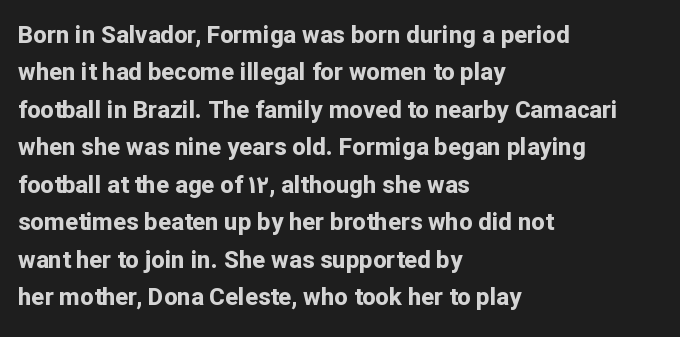
{"italic": "no", "bold": "yes", "underline": "no", "align": "left", "line_spacing": "normal", "line_spacing_ratio": 1.56, "letter_spacing": "normal", "letter_spacing_em": 0.0, "glyph_px": 24}
